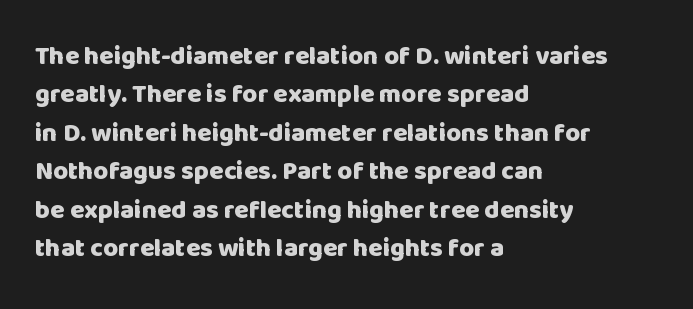
The image shows 26 px bold type, upright; set left-aligned, normal line spacing (1.48x), normal letter spacing, not underlined.
